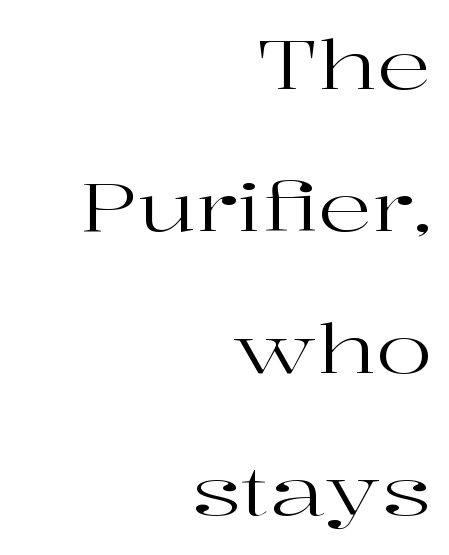
{"serif": "yes", "italic": "no", "bold": "no", "weight": "regular", "width": "wide", "stroke_contrast": "high", "x_height": "medium", "monospaced": "no", "underline": "no", "align": "right", "line_spacing": "loose", "line_spacing_ratio": 2.12, "letter_spacing": "normal", "letter_spacing_em": 0.0, "glyph_px": 67}
